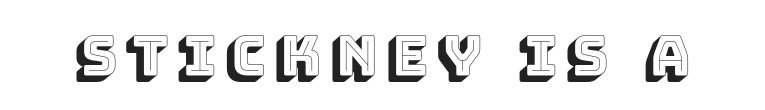
Do the characters align in a grid? No, the font is proportional. Ascenders rise straight up at ninety degrees. Decoration check: the copy has no underline.
